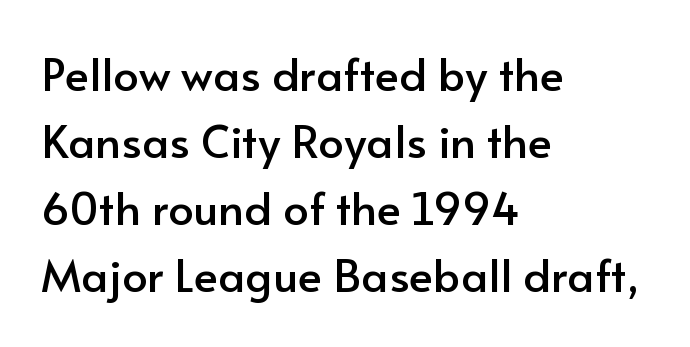
Q: Is the text italic (slanted)? A: No, it is upright.
Q: Is the typeface a serif or a sans-serif typeface? A: Sans-serif.
Q: Is the text underlined? A: No.
Q: How is the paragraph aligned? A: Left-aligned.
Q: Is the spacing between letters normal or unusually wide? A: Normal.
Q: Is the spacing between lines tight, normal or loose? A: Normal.
Q: Width (condensed, normal, or wide)? A: Normal.
Q: Stroke contrast? A: Low.
Q: x-height? A: Small.
Q: Monospaced? A: No.
